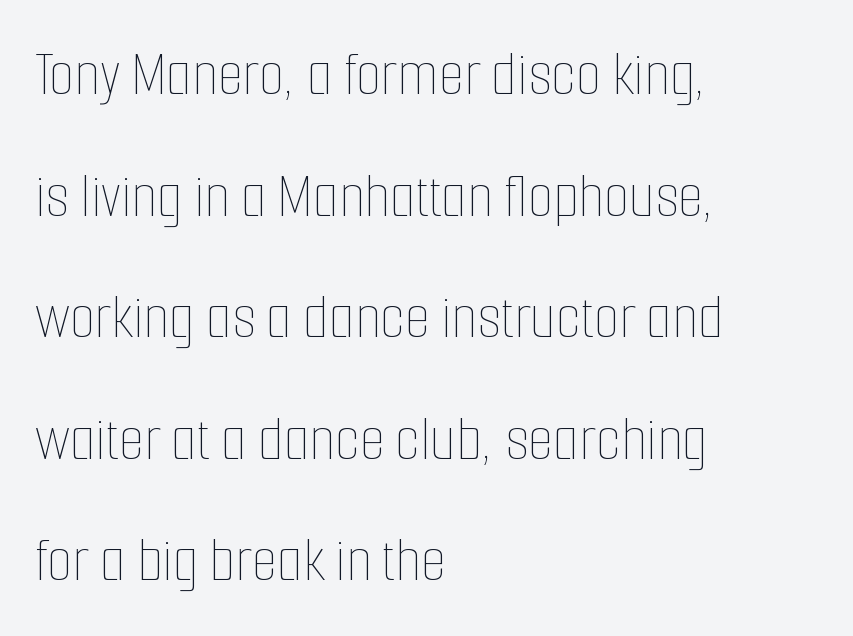
{"italic": "no", "bold": "no", "weight": "thin", "width": "condensed", "stroke_contrast": "low", "x_height": "medium", "monospaced": "no", "underline": "no", "align": "left", "line_spacing_ratio": 1.87, "letter_spacing": "normal", "letter_spacing_em": 0.0, "glyph_px": 65}
